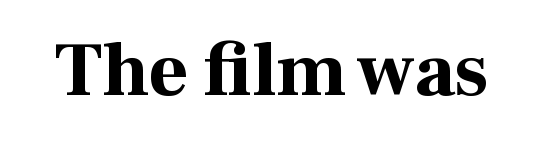
This is serif lettering, the kind often seen in printed books. The typesetting leans heavy: a genuine bold. The strip under each line holds only bare page. Observe the ordinary spacing: letters are neighbours, not strangers. These lines are rendered in a variable-pitch font. This is roman type, the default non-slanted kind.
